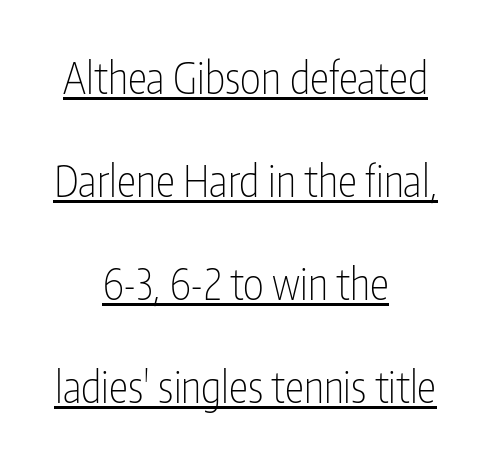
{"serif": "no", "italic": "no", "bold": "no", "weight": "thin", "width": "condensed", "stroke_contrast": "low", "x_height": "medium", "monospaced": "no", "underline": "yes", "align": "center", "line_spacing": "loose", "line_spacing_ratio": 2.34, "letter_spacing": "normal", "letter_spacing_em": 0.0, "glyph_px": 44}
